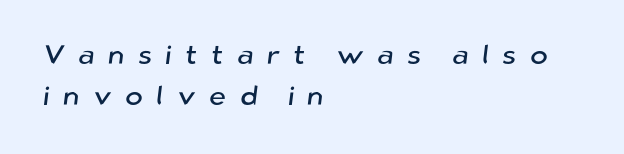
Teacher's note: observe the even left margin — that is flush-left alignment. Whoever set this chose a conventional vertical rhythm. Descender tails drop into unmarked territory. Someone cranked the tracking dial way up on this one.
